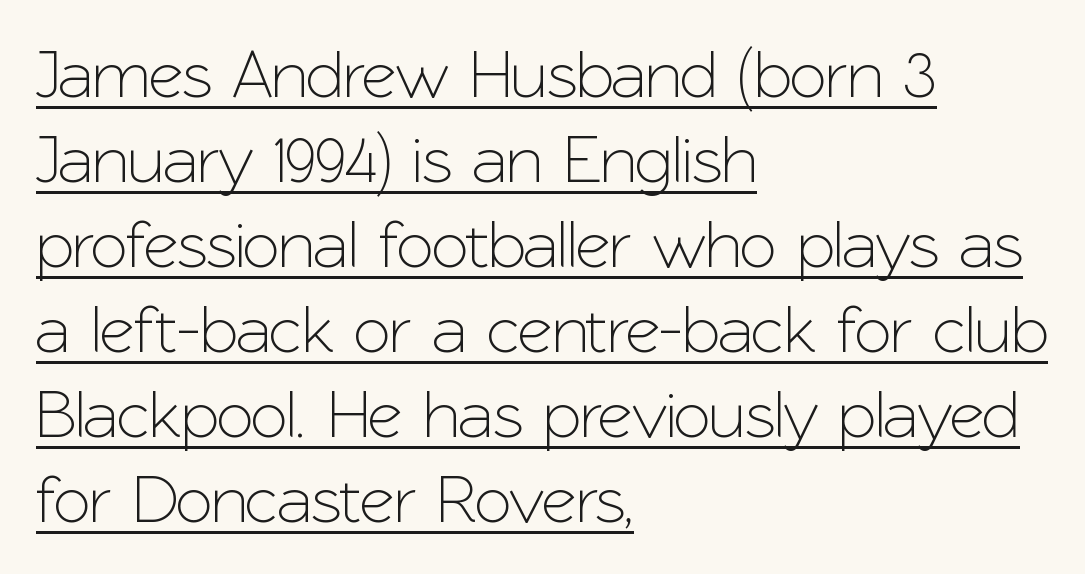
The letters advance in unequal steps, a hallmark of proportional type. Nothing unusual about the tracking: characters are spaced as the font intends. Caption: lettering with a line underneath. Horizontal bands of white between lines are of average thickness. Teacher's note: observe the even left margin — that is flush-left alignment. The typography opts for an upright posture over an oblique one.
